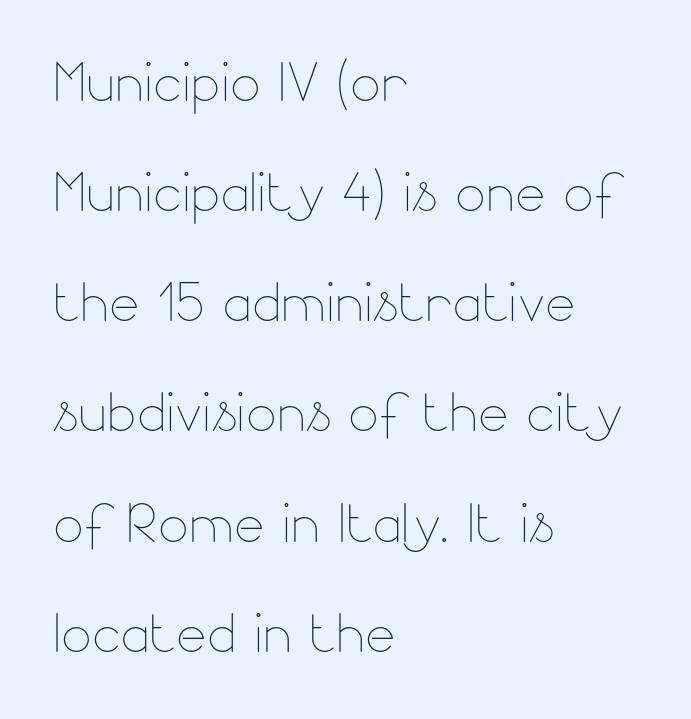
Q: Is the text bold? A: No.
Q: Is the text italic (slanted)? A: No, it is upright.
Q: Is the text underlined? A: No.
Q: How is the paragraph aligned? A: Left-aligned.
Q: Is the spacing between letters normal or unusually wide? A: Normal.
Q: Is the spacing between lines tight, normal or loose? A: Normal.
Q: Width (condensed, normal, or wide)? A: Normal.
Q: Stroke contrast? A: Low.
Q: x-height? A: Small.
Q: Monospaced? A: No.
